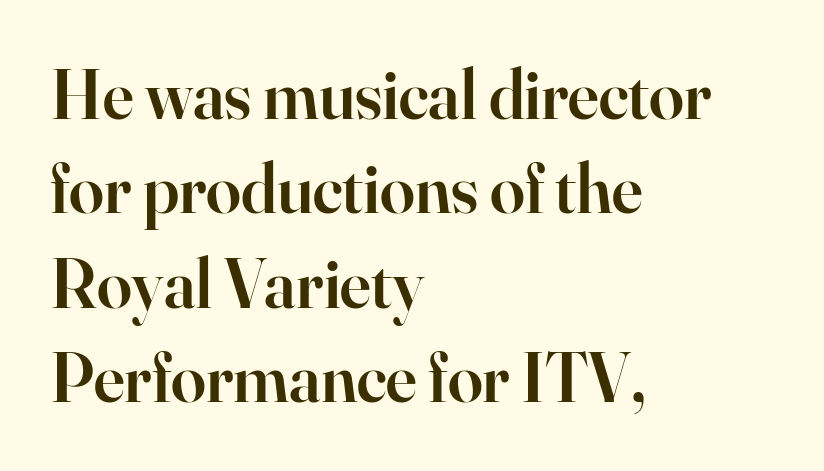
{"serif": "yes", "italic": "no", "bold": "semi", "weight": "semibold", "width": "normal", "stroke_contrast": "high", "x_height": "small", "monospaced": "no", "underline": "no", "align": "left", "line_spacing": "normal", "line_spacing_ratio": 1.35, "letter_spacing": "normal", "letter_spacing_em": 0.0, "glyph_px": 70}
